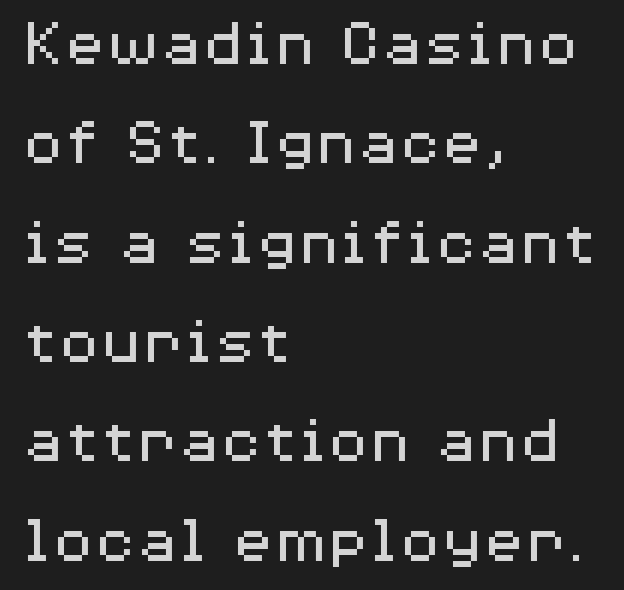
Students, note that the glyphs here touch the page at normal intervals. Summary of weight: not heavy and not bold. Summary of vertical rhythm: regular, with standard interline spacing. The typesetter chose a ragged-right arrangement here.
